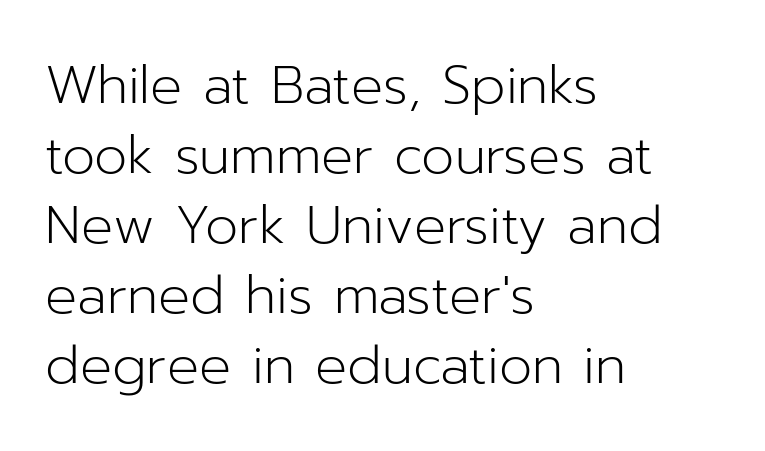
The image shows 53 px light sans-serif type, upright; set left-aligned, normal line spacing (1.32x), normal letter spacing, not underlined; low stroke contrast and a medium x-height.
